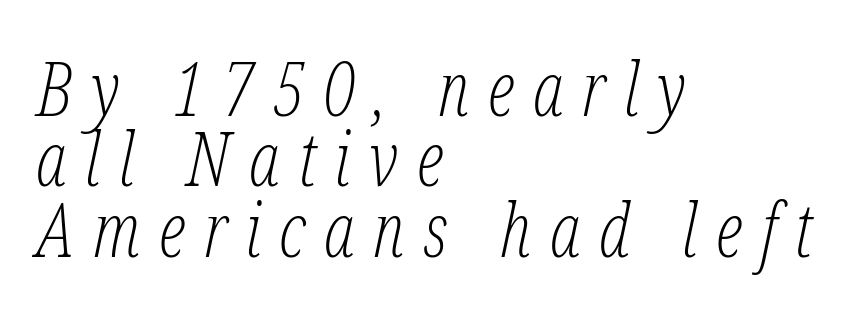
Q: Is the text bold? A: No.
Q: Is the text italic (slanted)? A: Yes, it leans right by about 12 degrees.
Q: Is the typeface a serif or a sans-serif typeface? A: Serif.
Q: Is the text underlined? A: No.
Q: How is the paragraph aligned? A: Left-aligned.
Q: Is the spacing between letters normal or unusually wide? A: Unusually wide.
Q: Is the spacing between lines tight, normal or loose? A: Tight.
Q: Width (condensed, normal, or wide)? A: Condensed.
Q: Stroke contrast? A: Low.
Q: x-height? A: Medium.
Q: Monospaced? A: No.
